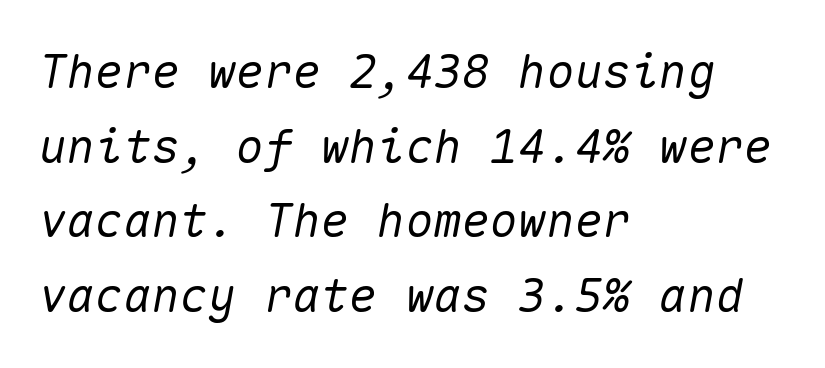
Q: Is the text italic (slanted)? A: Yes, it leans right by about 10 degrees.
Q: Is the text underlined? A: No.
Q: How is the paragraph aligned? A: Left-aligned.
Q: Is the spacing between letters normal or unusually wide? A: Normal.
Q: Is the spacing between lines tight, normal or loose? A: Normal.
Q: Width (condensed, normal, or wide)? A: Normal.
Q: Stroke contrast? A: Medium.
Q: x-height? A: Medium.
Q: Monospaced? A: Yes.
